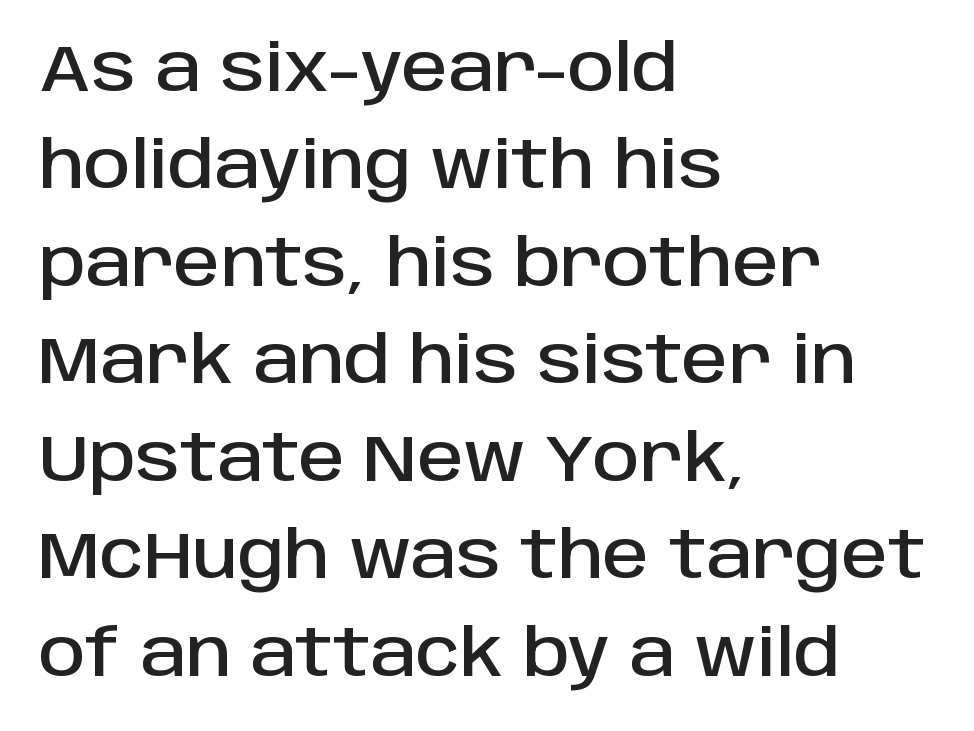
Q: Is the text italic (slanted)? A: No, it is upright.
Q: Is the typeface a serif or a sans-serif typeface? A: Sans-serif.
Q: Is the text underlined? A: No.
Q: How is the paragraph aligned? A: Left-aligned.
Q: Is the spacing between letters normal or unusually wide? A: Normal.
Q: Is the spacing between lines tight, normal or loose? A: Normal.
Q: Width (condensed, normal, or wide)? A: Normal.
Q: Stroke contrast? A: Low.
Q: x-height? A: Large.
Q: Monospaced? A: No.
